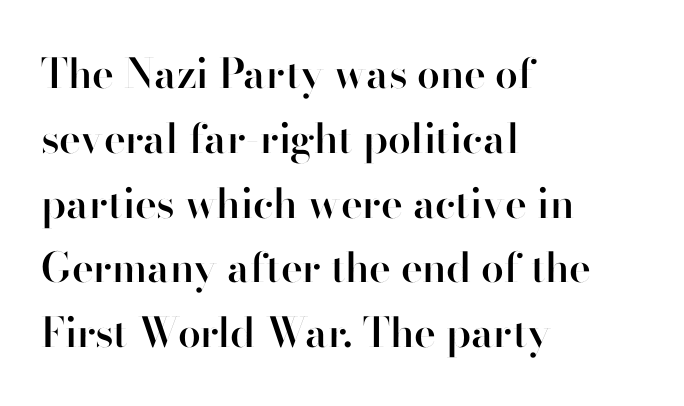
This rendering features lettering with no underline. How heavy is the stroke? Medium-heavy — a semibold, shy of bold. The designer went with a sans here, leaving each stem footless. Character widths vary here, with narrow letters taking less room than wide ones. Each new line begins a customary step beneath the previous one.
